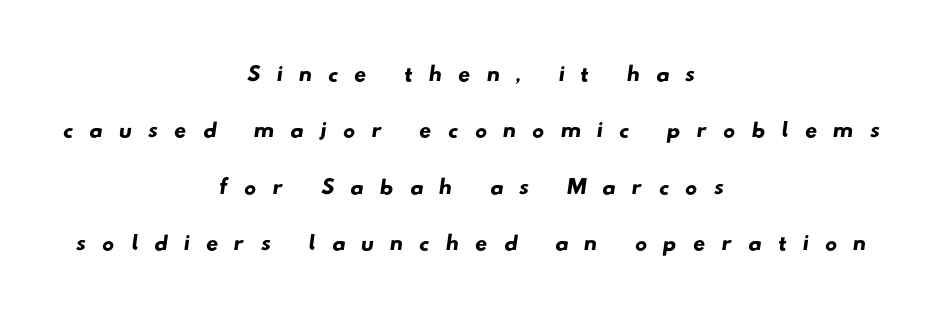
Typographically, this falls in the sans-serif category. Display-style spreading of the glyphs; the letterfit is very open. Caption: multi-line text, centered on the measure. Does the leading feel generous? No, just average.
